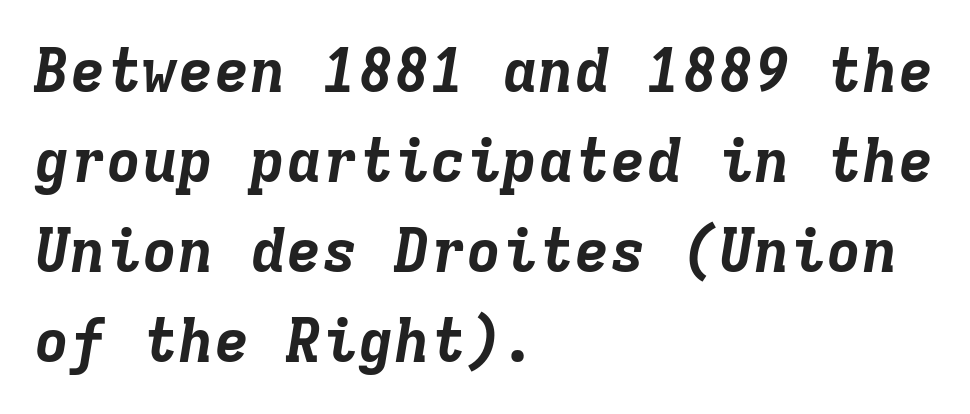
{"italic": "yes", "lean": "right", "slant_degrees": 9, "bold": "yes", "weight": "bold", "width": "normal", "stroke_contrast": "low", "x_height": "medium", "monospaced": "yes", "underline": "no", "align": "left", "line_spacing": "normal", "line_spacing_ratio": 1.5, "letter_spacing": "normal", "letter_spacing_em": 0.0, "glyph_px": 60}
